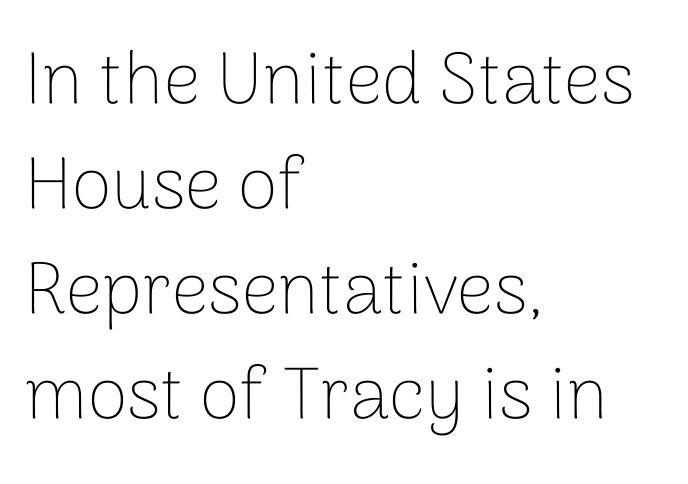
The image shows 73 px thin sans-serif type, upright; set left-aligned, normal line spacing (1.44x), normal letter spacing, not underlined; low stroke contrast and a medium x-height.
